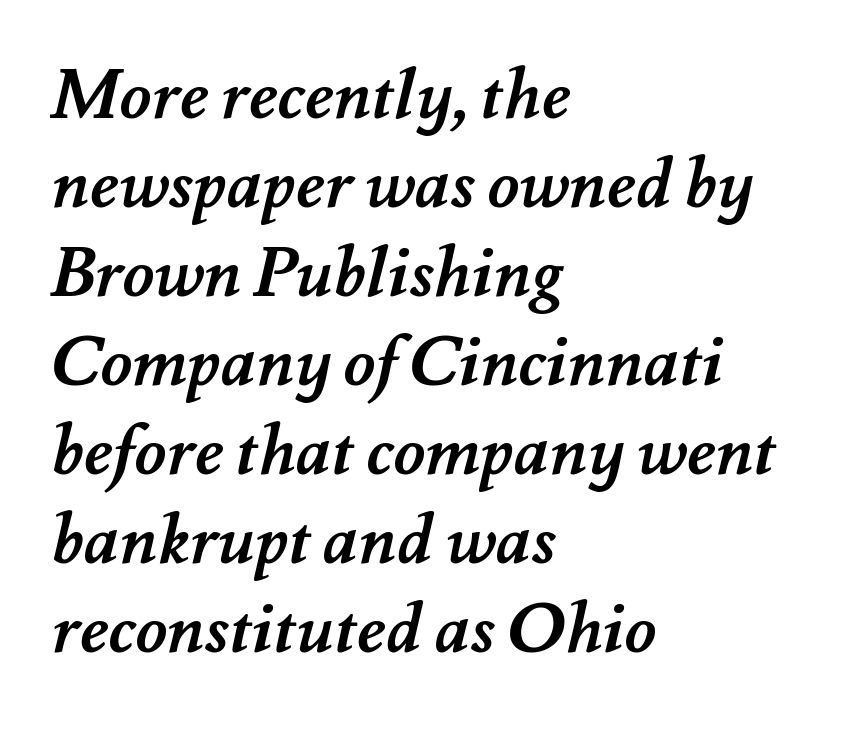
Q: Is the text bold? A: Yes.
Q: Is the text underlined? A: No.
Q: How is the paragraph aligned? A: Left-aligned.
Q: Is the spacing between letters normal or unusually wide? A: Normal.
Q: Is the spacing between lines tight, normal or loose? A: Normal.
Q: Width (condensed, normal, or wide)? A: Normal.
Q: Stroke contrast? A: Medium.
Q: x-height? A: Small.
Q: Monospaced? A: No.
